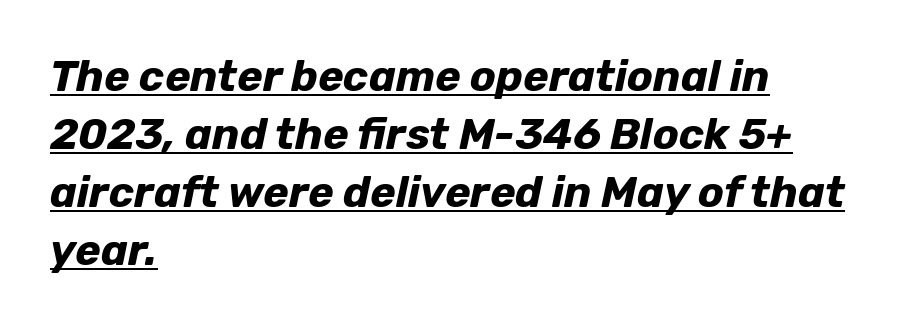
The image shows 43 px bold type, italic (leaning right); set left-aligned, normal line spacing (1.35x), normal letter spacing, underlined; low stroke contrast and a medium x-height.
